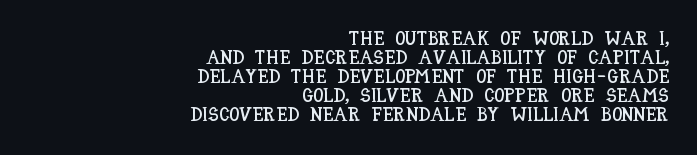
Upright lettering throughout. Nobody touched the tracking dial on this one. Descenders are the only things crossing below the line. Honestly, the rows look squashed on top of each other. Reading down the block, your eye finds every line finishing at a fixed right position.
